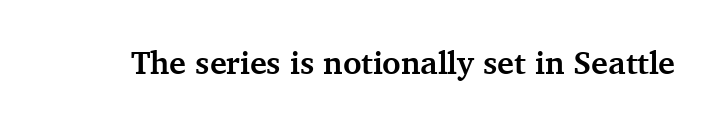
Q: Is the text bold? A: Yes.
Q: Is the text italic (slanted)? A: No, it is upright.
Q: Is the typeface a serif or a sans-serif typeface? A: Serif.
Q: Is the text underlined? A: No.
Q: Is the spacing between letters normal or unusually wide? A: Normal.
Q: Width (condensed, normal, or wide)? A: Normal.
Q: Stroke contrast? A: Medium.
Q: x-height? A: Medium.
Q: Monospaced? A: No.
